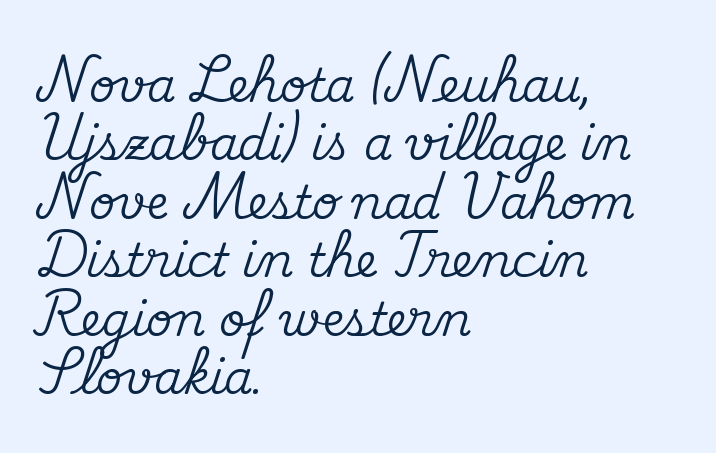
The rendering uses natural spacing where letterforms have individual widths. Left-aligned paragraph, ragged on the right. Clear beneath every line of the passage. Serif or sans? Serif — the stroke terminals have little feet.
